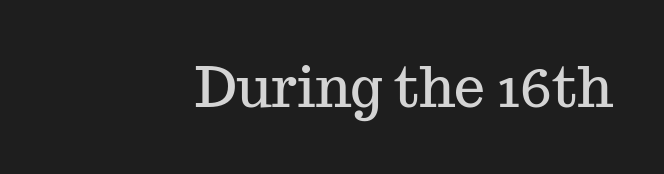
The specimen omits any rule beneath the text block's lines. Examine the stroke ends and you'll spot serifs. Is the letter spacing exaggerated? No — it looks like the ordinary default. Posture: straight, roman, zero tilt. Every row of glyphs terminates at an identical x-position on the right. The face used here is proportionally spaced, like ordinary book or web type.
